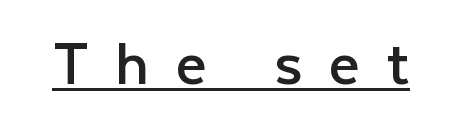
The image shows 67 px regular-weight sans-serif type, upright; set unusually wide letter spacing (+0.4 em), underlined; low stroke contrast and a medium x-height.
